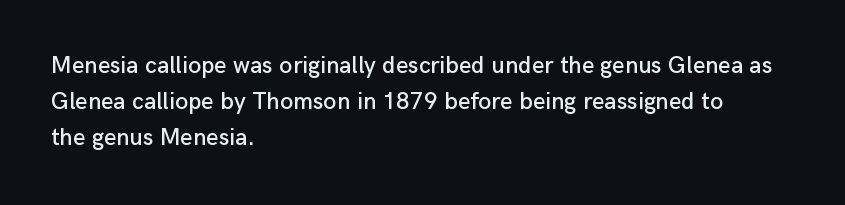
Q: Is the text italic (slanted)? A: No, it is upright.
Q: Is the text underlined? A: No.
Q: How is the paragraph aligned? A: Left-aligned.
Q: Is the spacing between letters normal or unusually wide? A: Normal.
Q: Is the spacing between lines tight, normal or loose? A: Normal.
